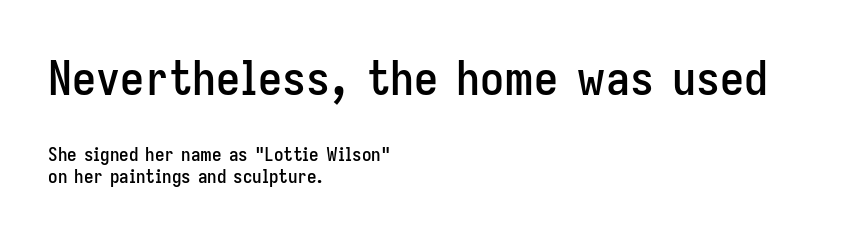
Casual observation: everything's shoved over to the left. Every character sits straight up, as roman type does. This is sans-serif lettering, the kind often seen on screens and signage. Larger block? The one above; the one below is distinctly smaller.
